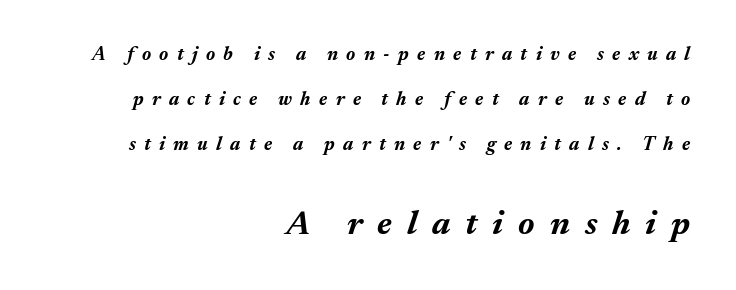
Yep, that's italic — everything's leaning. These two chunks differ in scale, with the bottom chunk taking the larger measure. This rendering widens character spacing well past its baseline value. How heavy is the stroke? Heavy — this is a bold. How would I describe the line gaps? Wide and relaxed.
